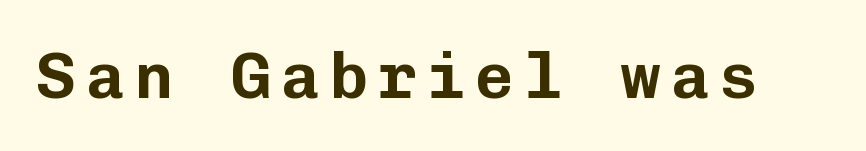
The image shows 65 px sans-serif type, upright, monospaced; set not underlined; low stroke contrast and a medium x-height.
